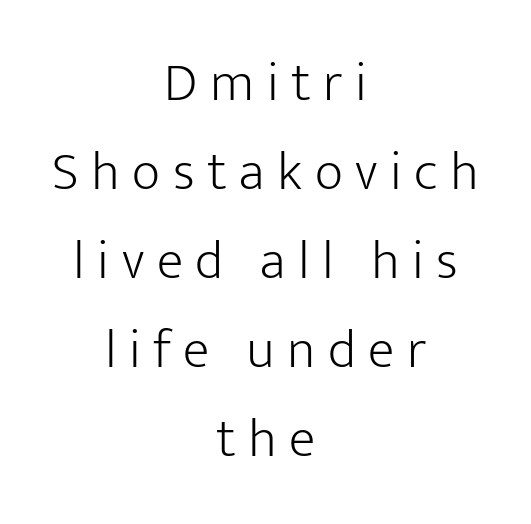
The image shows 55 px light sans-serif type, upright; set centered, normal line spacing (1.62x), unusually wide letter spacing (+0.23 em), not underlined; low stroke contrast and a medium x-height.
